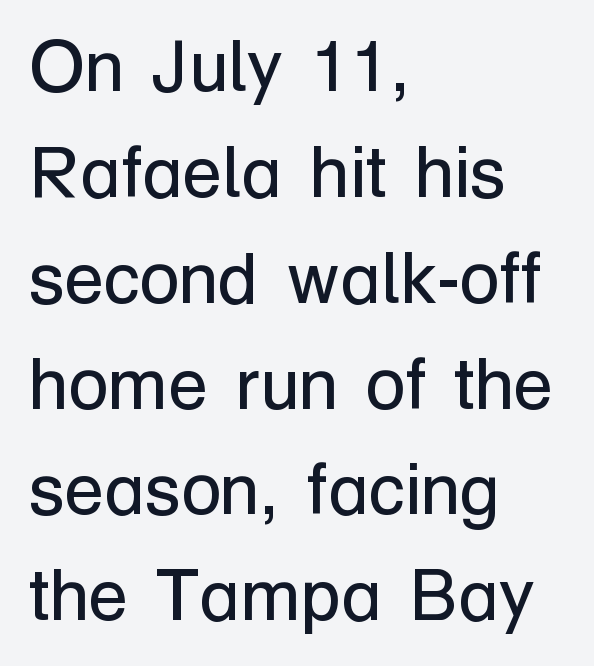
Type without underlining. Character widths vary here, with narrow letters taking less room than wide ones. Reading down the column, the eye jumps a familiar distance to each next line. Nope, no serifs anywhere on these letters. Default kerning and tracking; the words read as compact shapes. It's the straight-up-and-down kind of type.
